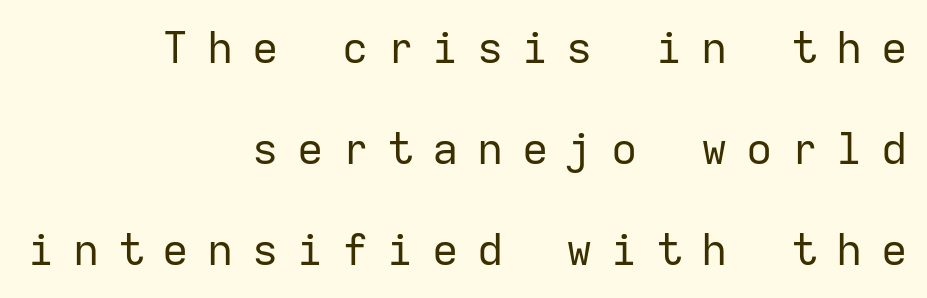
The image shows 44 px regular-weight sans-serif type, upright, monospaced; set right-aligned, loose line spacing (2.29x), unusually wide letter spacing (+0.42 em), not underlined; low stroke contrast and a medium x-height.
